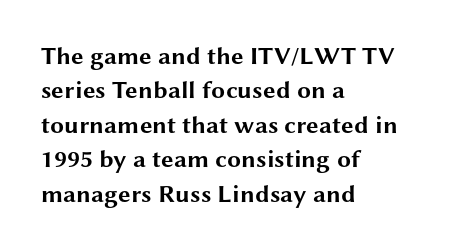
The image shows 25 px bold type, upright; set left-aligned, normal line spacing (1.38x), normal letter spacing, not underlined.
